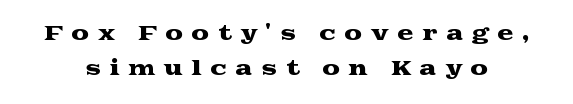
Look at the tracking — it's clearly loosened, letters drifting apart. Posture: vertical. Lines of text with bare space underneath.
